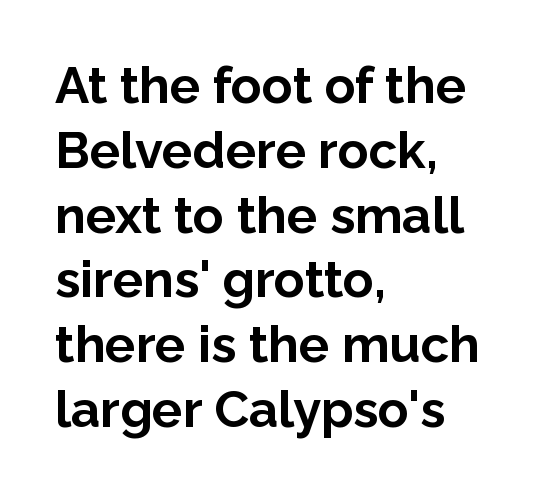
{"serif": "no", "italic": "no", "bold": "yes", "weight": "bold", "width": "normal", "stroke_contrast": "low", "x_height": "medium", "monospaced": "no", "underline": "no", "align": "left", "line_spacing": "normal", "line_spacing_ratio": 1.27, "letter_spacing": "normal", "letter_spacing_em": 0.0, "glyph_px": 51}
